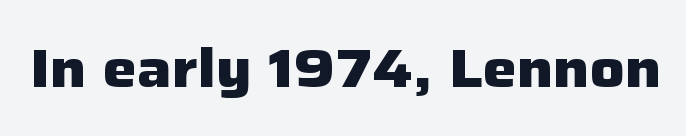
The image shows 54 px heavy sans-serif type, upright; set normal letter spacing, not underlined; low stroke contrast and a medium x-height.
